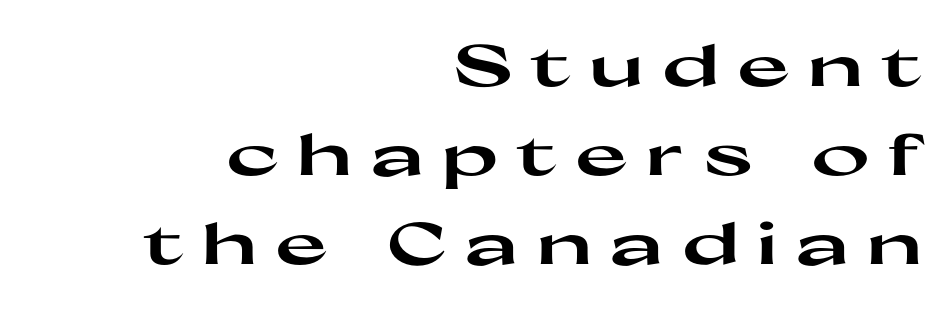
{"serif": "no", "italic": "no", "bold": "yes", "weight": "heavy", "width": "wide", "stroke_contrast": "high", "x_height": "medium", "monospaced": "no", "underline": "no", "align": "right", "line_spacing": "normal", "line_spacing_ratio": 1.59, "letter_spacing": "wide", "letter_spacing_em": 0.32, "glyph_px": 56}
